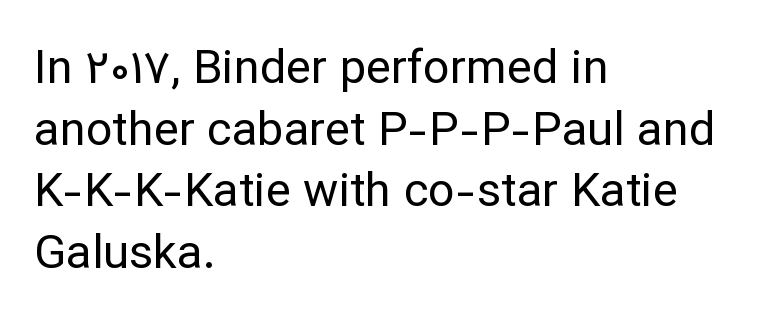
Q: Is the text bold? A: No.
Q: Is the text italic (slanted)? A: No, it is upright.
Q: Is the typeface a serif or a sans-serif typeface? A: Sans-serif.
Q: Is the text underlined? A: No.
Q: How is the paragraph aligned? A: Left-aligned.
Q: Is the spacing between letters normal or unusually wide? A: Normal.
Q: Is the spacing between lines tight, normal or loose? A: Normal.
Q: Width (condensed, normal, or wide)? A: Normal.
Q: Stroke contrast? A: Low.
Q: x-height? A: Medium.
Q: Monospaced? A: No.
